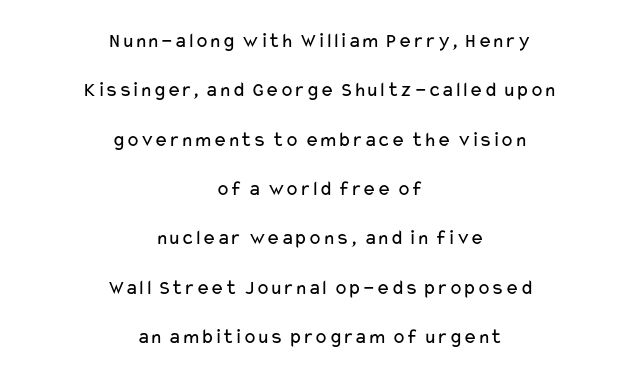
The image shows 21 px text type, upright; set centered, loose line spacing (2.35x), normal letter spacing, not underlined.
